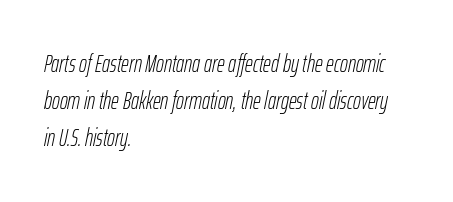
Any mark beneath the type? The region is blank. Glyph-to-glyph distance matches everyday printed text. Would a proofreader flag this as italicized? Yes. In CSS terms this would be text-align: left. Vertical spacing — default.
